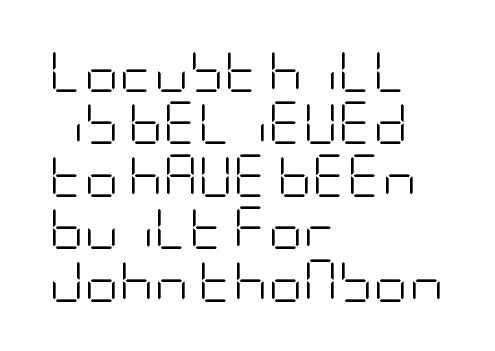
The image shows 43 px light, condensed sans-serif type, upright; set left-aligned, line spacing 1.22x, normal letter spacing, not underlined; low stroke contrast and a large x-height.
